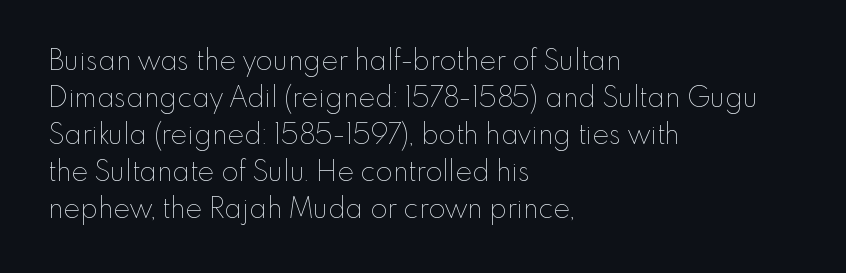
{"italic": "no", "bold": "no", "weight": "thin", "width": "normal", "stroke_contrast": "low", "x_height": "small", "monospaced": "no", "underline": "no", "align": "left", "line_spacing": "normal", "line_spacing_ratio": 1.32, "letter_spacing": "normal", "letter_spacing_em": 0.0, "glyph_px": 28}
